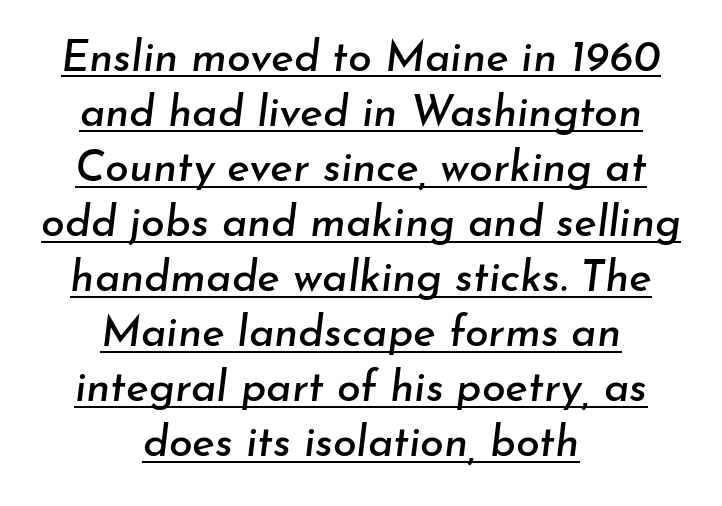
{"italic": "yes", "lean": "right", "slant_degrees": 7, "width": "normal", "stroke_contrast": "low", "x_height": "small", "monospaced": "no", "underline": "yes", "align": "center", "line_spacing": "normal", "line_spacing_ratio": 1.28, "letter_spacing": "normal", "letter_spacing_em": 0.0, "glyph_px": 43}
